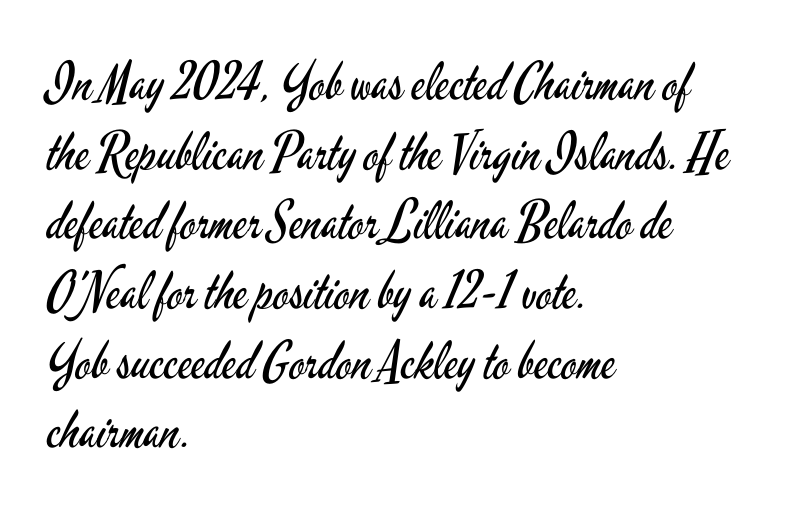
{"serif": "no", "bold": "no", "weight": "regular", "width": "condensed", "stroke_contrast": "low", "x_height": "small", "monospaced": "no", "underline": "no", "align": "left", "line_spacing": "normal", "line_spacing_ratio": 1.34, "letter_spacing": "normal", "letter_spacing_em": 0.0, "glyph_px": 52}
